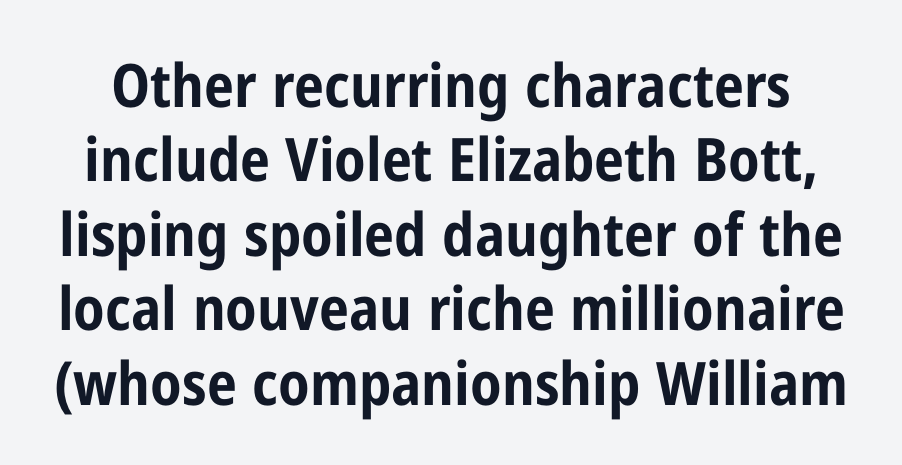
{"serif": "no", "italic": "no", "bold": "yes", "weight": "bold", "width": "condensed", "stroke_contrast": "low", "x_height": "medium", "monospaced": "no", "underline": "no", "line_spacing_ratio": 1.24, "letter_spacing": "normal", "letter_spacing_em": 0.0, "glyph_px": 60}
